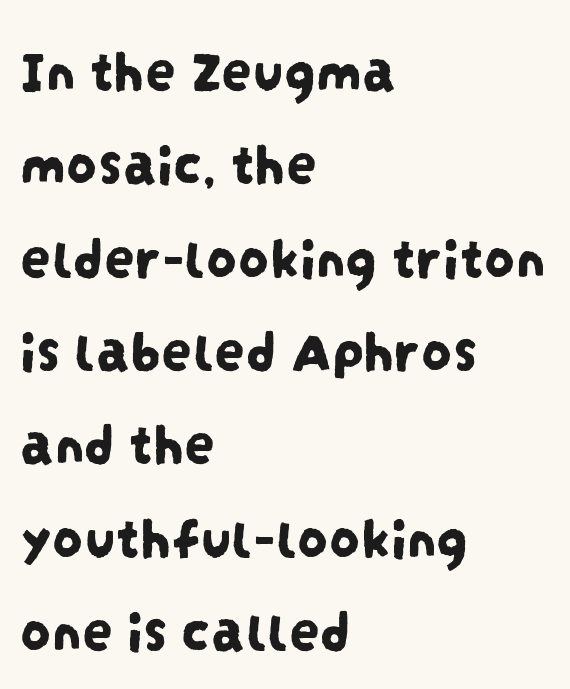
{"serif": "no", "width": "condensed", "stroke_contrast": "low", "x_height": "large", "monospaced": "no", "underline": "no", "align": "left", "line_spacing": "normal", "line_spacing_ratio": 1.53, "letter_spacing": "normal", "letter_spacing_em": 0.0, "glyph_px": 61}
